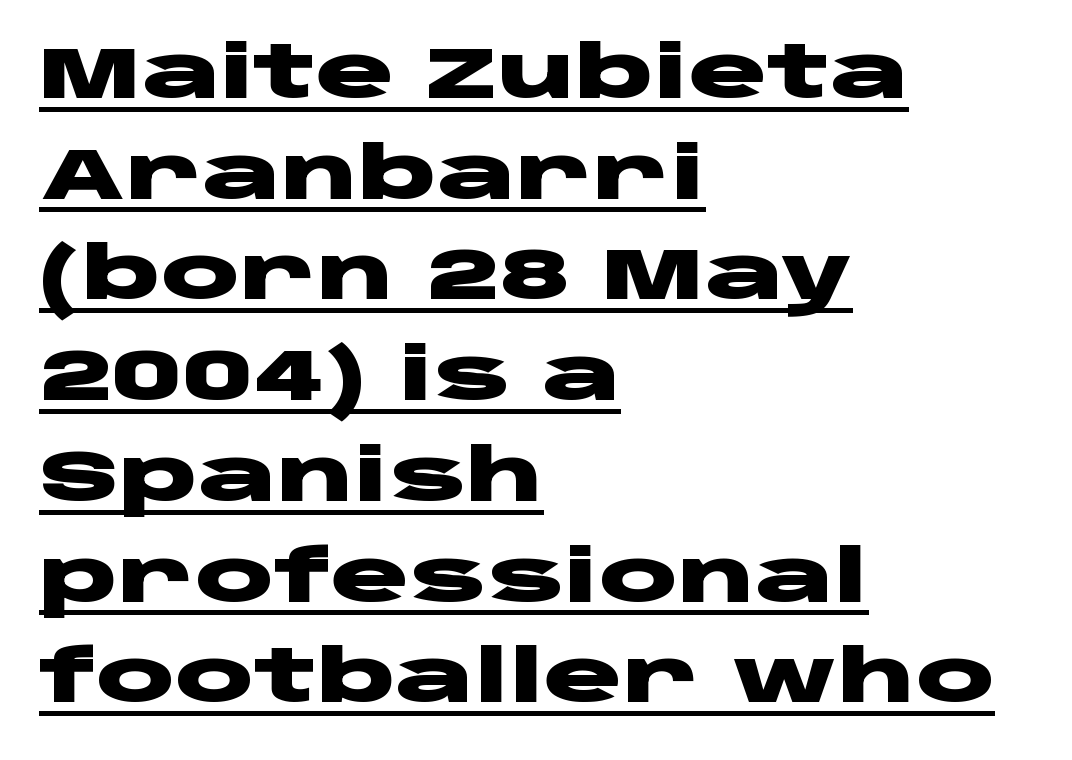
The font family rendered here belongs to the sans-serif group. The rows are spaced the way most documents space them. The sample's only ornament is a line tracing under the words. Every character sits straight up, as roman type does.
